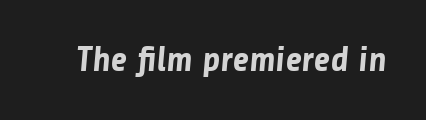
Q: Is the text bold? A: Yes.
Q: Is the typeface a serif or a sans-serif typeface? A: Sans-serif.
Q: Is the text underlined? A: No.
Q: Is the spacing between letters normal or unusually wide? A: Normal.
Q: Width (condensed, normal, or wide)? A: Normal.
Q: Stroke contrast? A: Low.
Q: x-height? A: Medium.
Q: Monospaced? A: No.
